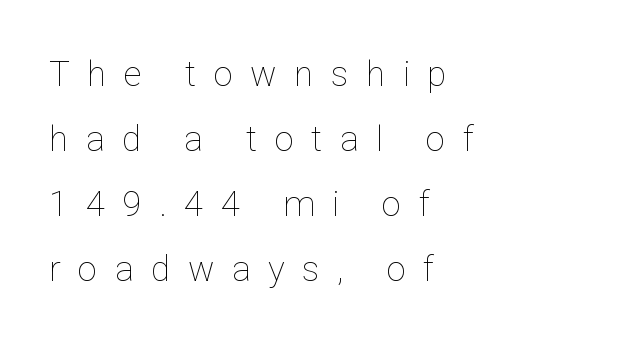
How are the letters spaced? Widely, with obvious added tracking. The letterforms sit at book weight or below. Line beginnings align vertically; line endings do not. Each letter keeps its own natural width here, so spacing adapts to shape.
